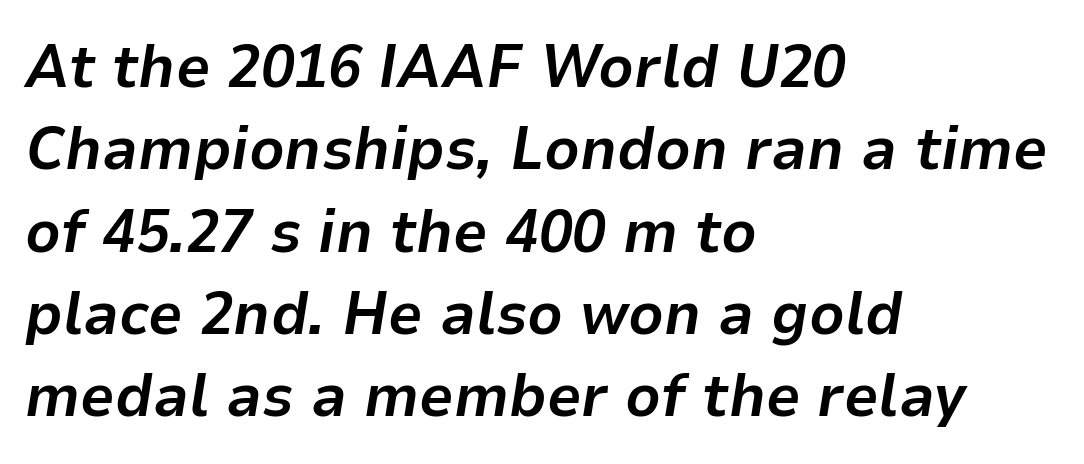
Q: Is the text bold? A: Yes.
Q: Is the text italic (slanted)? A: Yes, it leans right by about 9 degrees.
Q: Is the text underlined? A: No.
Q: How is the paragraph aligned? A: Left-aligned.
Q: Is the spacing between letters normal or unusually wide? A: Normal.
Q: Is the spacing between lines tight, normal or loose? A: Normal.
Q: Width (condensed, normal, or wide)? A: Normal.
Q: Stroke contrast? A: Low.
Q: x-height? A: Medium.
Q: Monospaced? A: No.
